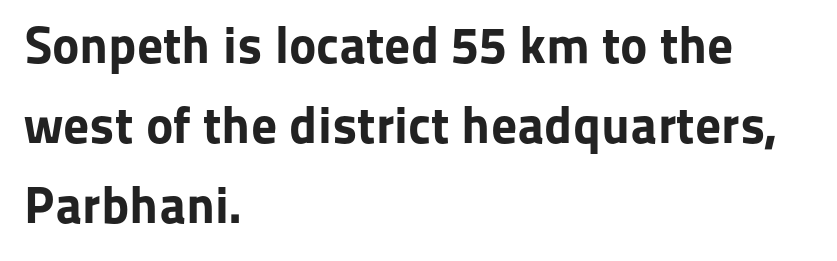
{"serif": "no", "italic": "no", "bold": "yes", "weight": "bold", "width": "normal", "stroke_contrast": "low", "x_height": "medium", "monospaced": "no", "underline": "no", "align": "left", "line_spacing": "normal", "line_spacing_ratio": 1.54, "letter_spacing": "normal", "letter_spacing_em": 0.0, "glyph_px": 52}
